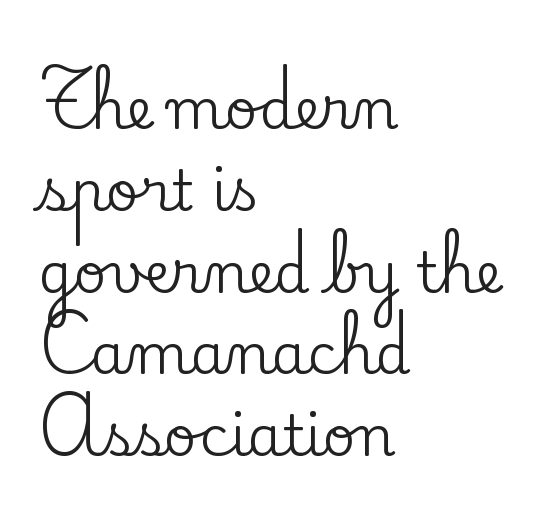
{"serif": "yes", "italic": "no", "width": "normal", "stroke_contrast": "low", "x_height": "small", "monospaced": "no", "underline": "no", "align": "left", "line_spacing": "normal", "line_spacing_ratio": 1.46, "letter_spacing": "normal", "letter_spacing_em": 0.0, "glyph_px": 56}
